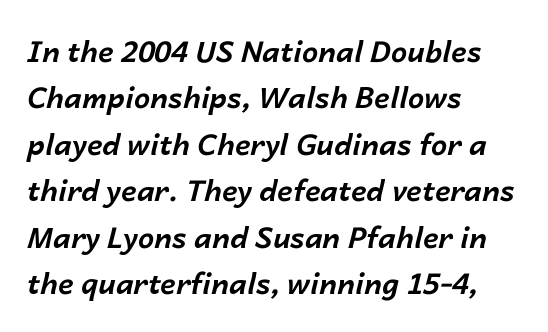
The lines sit at an ordinary, default distance from one another. Standard letterfit; no display-style spreading of the glyphs. If you drew a ruler down the left edge, every line would touch it. Unmarked baselines from the first word to the last. A typesetter would call this proportional, since set widths differ per character.
